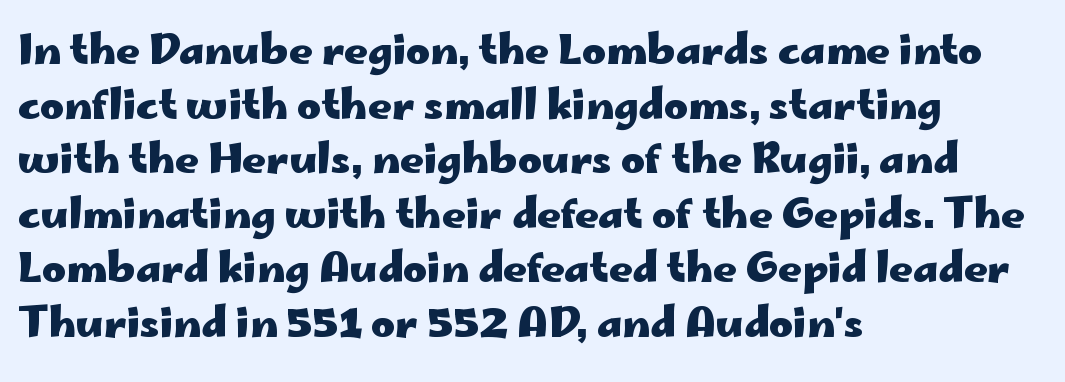
Line starts are locked; line ends wander. Classification — sans serif. No italicization has been applied; the sample stays upright. Nothing unusual about the tracking: characters are spaced as the font intends.
